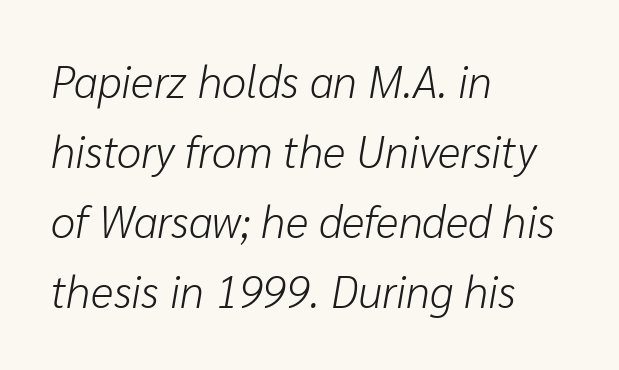
Q: Is the text bold? A: No.
Q: Is the text italic (slanted)? A: Yes, it leans right by about 10 degrees.
Q: Is the text underlined? A: No.
Q: How is the paragraph aligned? A: Left-aligned.
Q: Is the spacing between letters normal or unusually wide? A: Normal.
Q: Is the spacing between lines tight, normal or loose? A: Normal.
Q: Width (condensed, normal, or wide)? A: Normal.
Q: Stroke contrast? A: Low.
Q: x-height? A: Medium.
Q: Monospaced? A: No.
